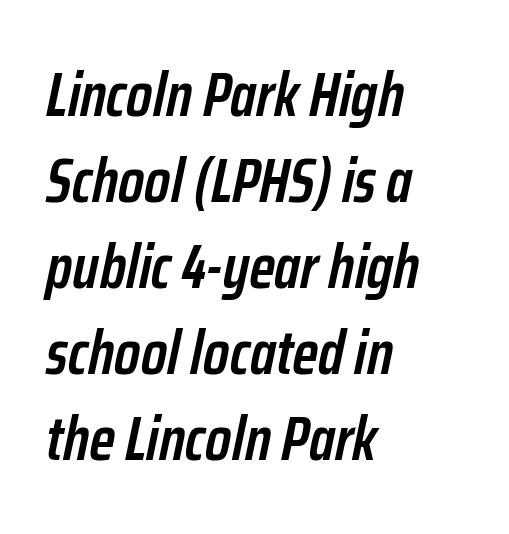
{"italic": "yes", "lean": "right", "slant_degrees": 12, "bold": "semi", "weight": "semibold", "width": "condensed", "stroke_contrast": "low", "x_height": "medium", "monospaced": "no", "underline": "no", "align": "left", "line_spacing": "normal", "line_spacing_ratio": 1.41, "letter_spacing": "normal", "letter_spacing_em": 0.0, "glyph_px": 61}
